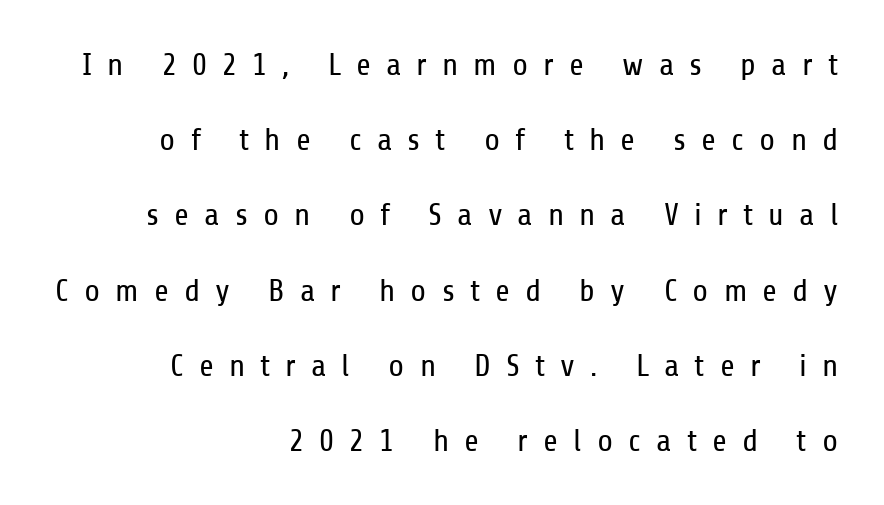
This sample has the flowing, uneven cadence of proportional lettering. A student would call this right alignment; a typographer would say flush right, rag left. Designer's note — italics off, roman on. Honestly, the letter spacing is so wide it's the main thing you notice.
